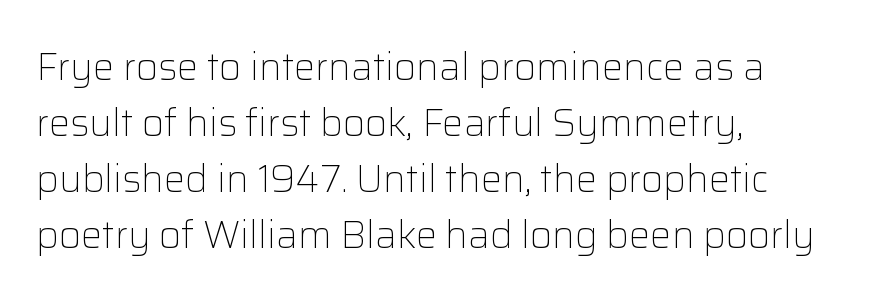
{"serif": "no", "italic": "no", "bold": "no", "weight": "light", "width": "normal", "stroke_contrast": "low", "x_height": "medium", "monospaced": "no", "underline": "no", "align": "left", "line_spacing": "normal", "line_spacing_ratio": 1.47, "letter_spacing": "normal", "letter_spacing_em": 0.0, "glyph_px": 38}
